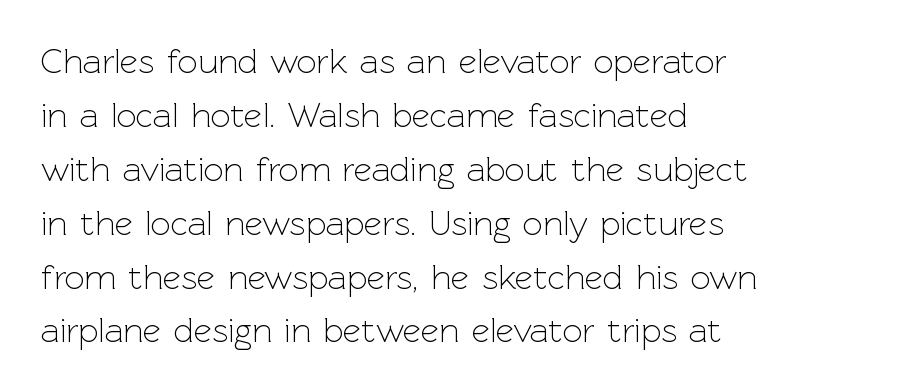
The image shows 35 px light sans-serif type, upright; set left-aligned, normal line spacing (1.54x), normal letter spacing, not underlined; a medium x-height.
